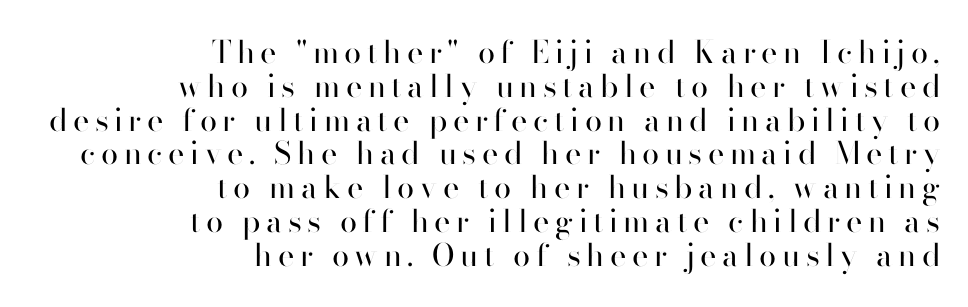
{"serif": "no", "italic": "no", "bold": "no", "weight": "regular", "width": "normal", "stroke_contrast": "high", "x_height": "small", "monospaced": "no", "underline": "no", "align": "right", "line_spacing": "tight", "line_spacing_ratio": 1.09, "glyph_px": 31}
